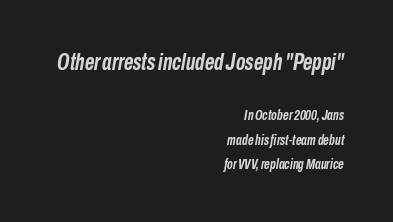
{"italic": "yes", "lean": "right", "slant_degrees": 10, "bold": "yes", "underline": "no", "align": "right", "line_spacing_ratio": 1.74, "letter_spacing": "normal", "letter_spacing_em": 0.0, "larger_block": "first", "size_ratio": 1.64, "glyph_px": 23}
